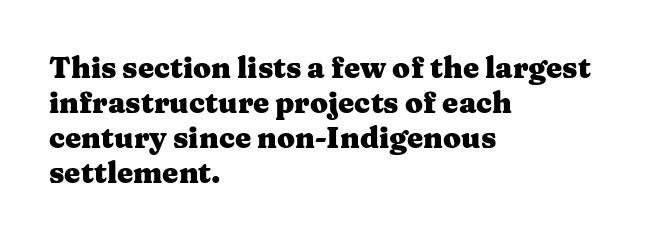
{"serif": "yes", "italic": "no", "bold": "yes", "weight": "heavy", "width": "wide", "stroke_contrast": "medium", "x_height": "medium", "monospaced": "no", "underline": "no", "align": "left", "line_spacing_ratio": 1.21, "letter_spacing": "normal", "letter_spacing_em": 0.0, "glyph_px": 29}
